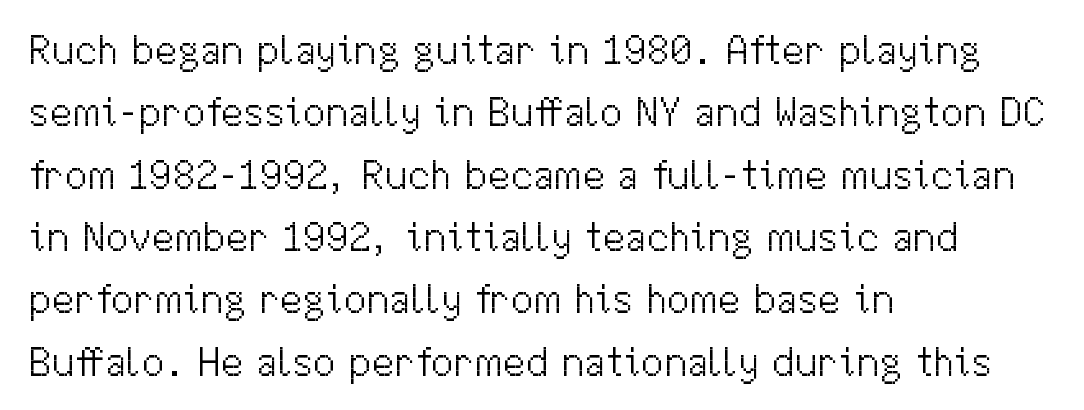
Q: Is the text bold? A: No.
Q: Is the text italic (slanted)? A: No, it is upright.
Q: Is the typeface a serif or a sans-serif typeface? A: Sans-serif.
Q: Is the text underlined? A: No.
Q: How is the paragraph aligned? A: Left-aligned.
Q: Is the spacing between letters normal or unusually wide? A: Normal.
Q: Is the spacing between lines tight, normal or loose? A: Normal.
Q: Width (condensed, normal, or wide)? A: Normal.
Q: Stroke contrast? A: Medium.
Q: x-height? A: Medium.
Q: Monospaced? A: No.
